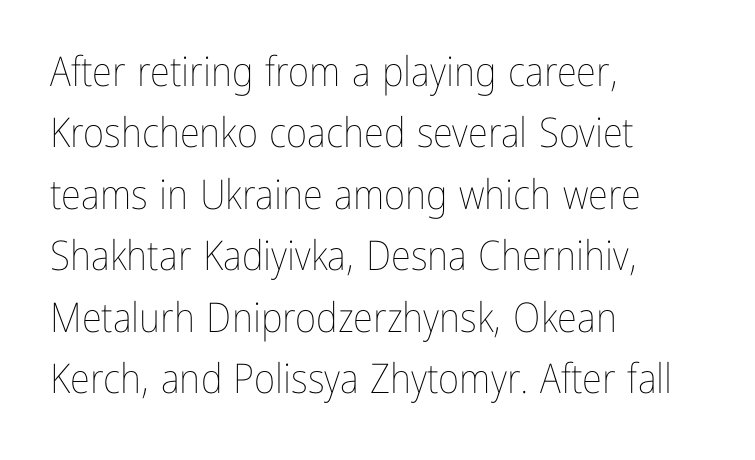
Q: Is the text bold? A: No.
Q: Is the text italic (slanted)? A: No, it is upright.
Q: Is the text underlined? A: No.
Q: How is the paragraph aligned? A: Left-aligned.
Q: Is the spacing between letters normal or unusually wide? A: Normal.
Q: Is the spacing between lines tight, normal or loose? A: Normal.
Q: Width (condensed, normal, or wide)? A: Condensed.
Q: Stroke contrast? A: Low.
Q: x-height? A: Medium.
Q: Monospaced? A: No.
